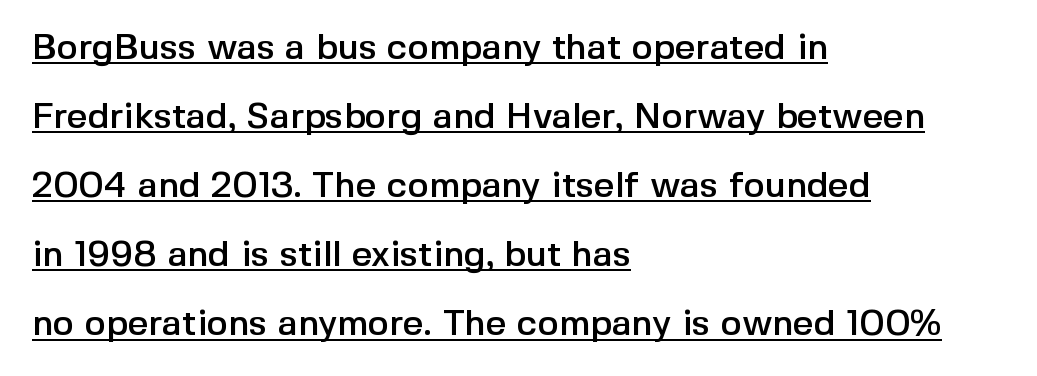
The image shows 36 px sans-serif type, upright; set left-aligned, loose line spacing (1.92x), normal letter spacing, underlined; a medium x-height.
